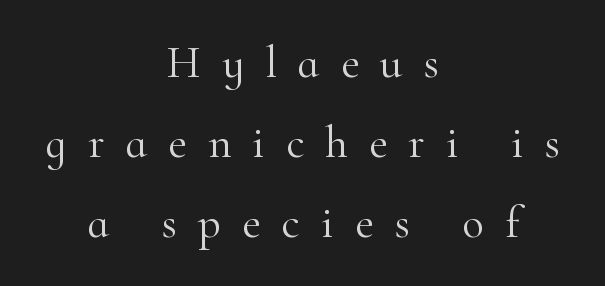
The image shows 45 px light serif type, upright; set centered, line spacing 1.78x, unusually wide letter spacing (+0.47 em), not underlined; high stroke contrast and a small x-height.
